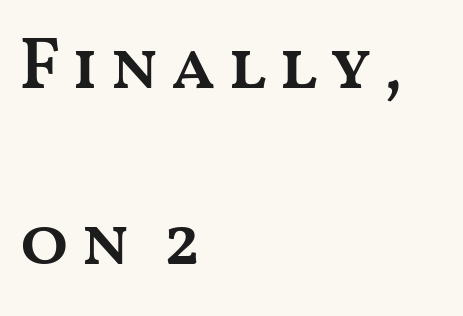
This is roman type, the default non-slanted kind. Do the characters align in a grid? No, the font is proportional. The leading is generous, giving the passage an open texture. This rendering features lettering with no underline.
